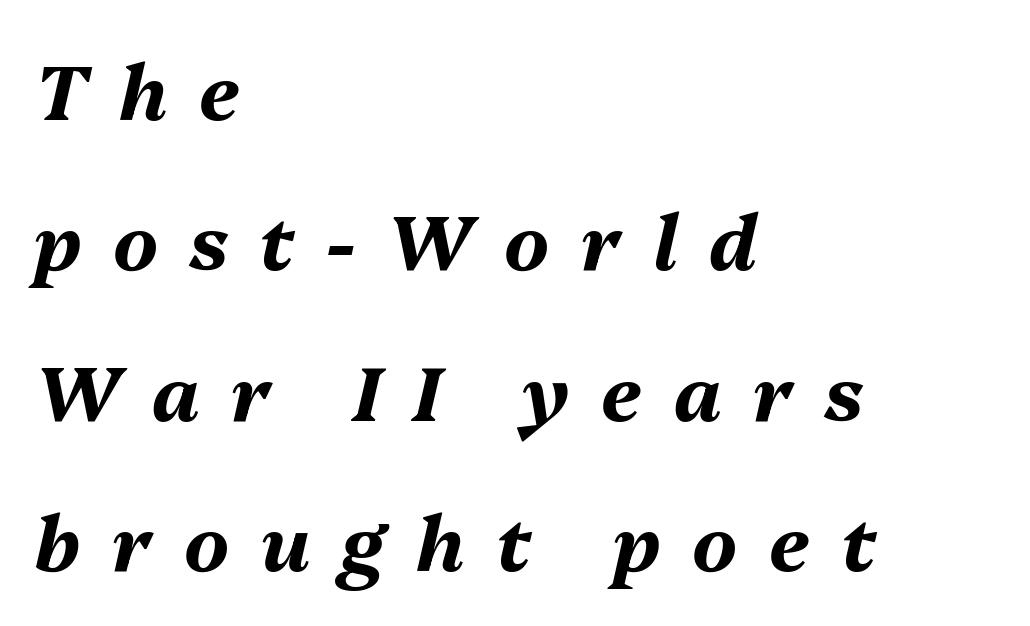
Character widths vary here, with narrow letters taking less room than wide ones. Casual observation: everything's shoved over to the left. The leading is generous, giving the passage an open texture. The line texture is sparse and dotted thanks to wide tracking. Plain, unruled lines of type. Compared with an ordinary text face, these strokes are far heavier — a full bold.
